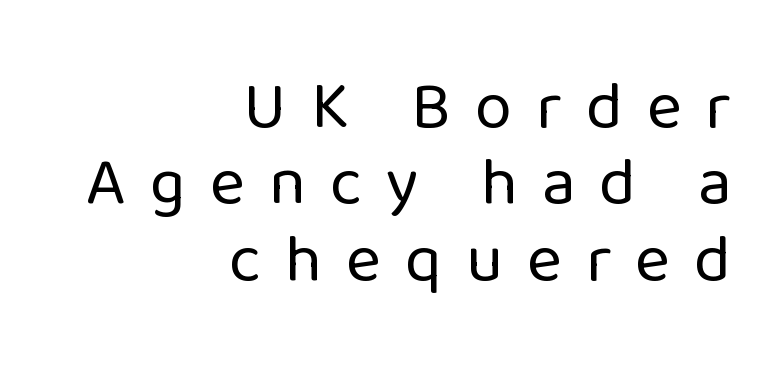
The image shows 67 px regular-weight sans-serif type, upright; set right-aligned, tight line spacing (1.14x), unusually wide letter spacing (+0.36 em), not underlined; low stroke contrast and a medium x-height.
